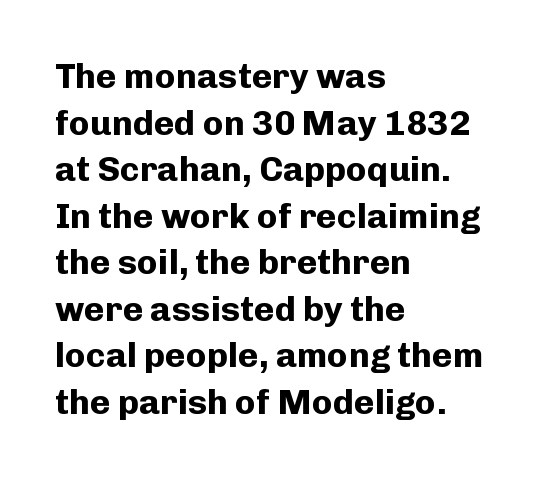
{"serif": "no", "italic": "no", "bold": "yes", "weight": "bold", "width": "normal", "stroke_contrast": "low", "x_height": "medium", "monospaced": "no", "underline": "no", "align": "left", "line_spacing": "normal", "line_spacing_ratio": 1.33, "letter_spacing": "normal", "letter_spacing_em": 0.0, "glyph_px": 35}
